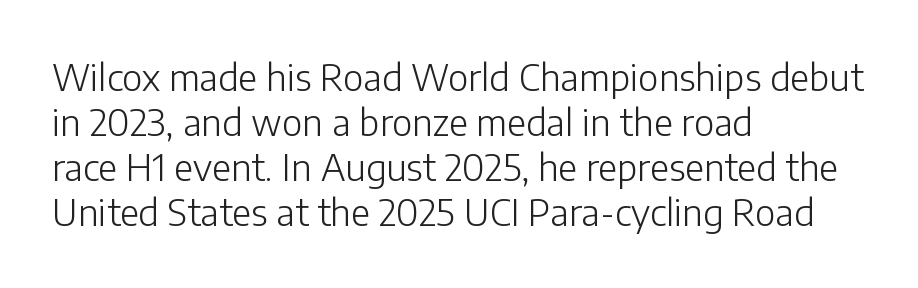
Q: Is the text bold? A: No.
Q: Is the text italic (slanted)? A: No, it is upright.
Q: Is the typeface a serif or a sans-serif typeface? A: Sans-serif.
Q: Is the text underlined? A: No.
Q: How is the paragraph aligned? A: Left-aligned.
Q: Is the spacing between letters normal or unusually wide? A: Normal.
Q: Width (condensed, normal, or wide)? A: Normal.
Q: Stroke contrast? A: Low.
Q: x-height? A: Medium.
Q: Monospaced? A: No.
